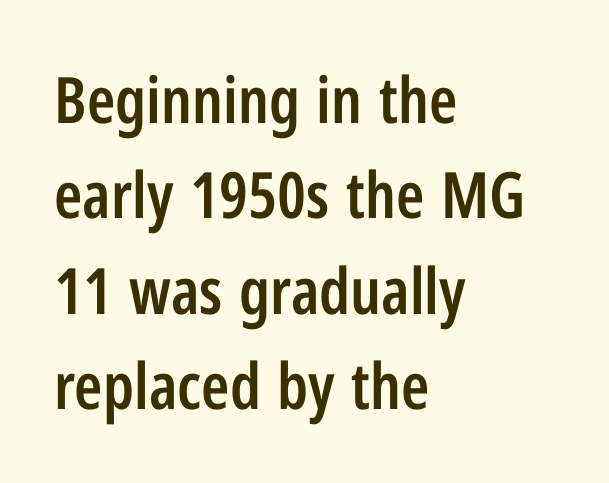
The image shows 64 px semibold, condensed sans-serif type, upright; set left-aligned, normal line spacing (1.49x), normal letter spacing, not underlined; low stroke contrast and a medium x-height.
